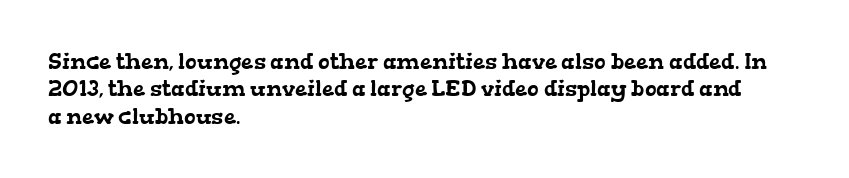
{"underline": "no", "align": "left", "line_spacing": "normal", "line_spacing_ratio": 1.25, "letter_spacing": "normal", "letter_spacing_em": 0.0, "glyph_px": 22}
